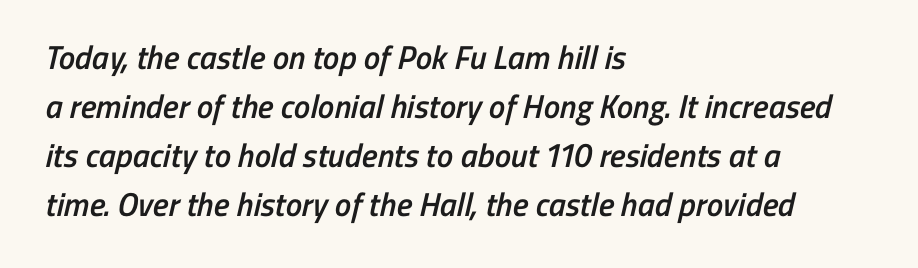
Has an underline been added? It has not. What's the leading like? Ordinary, nothing unusual. The passage is arranged the way most books set body copy — flush left. Between one letter and the next there's only the usual sliver of space. What weight is shown? A semibold, between regular and bold. Observe the absence of serifs on each vertical stroke in this sample.
